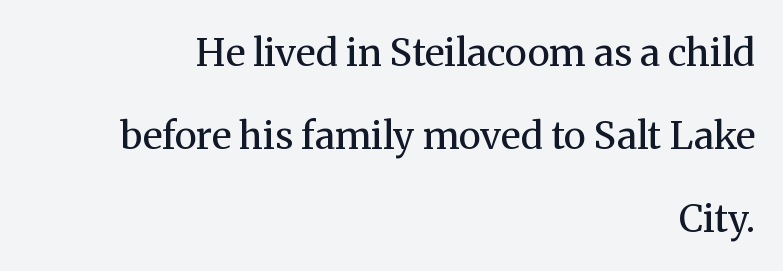
The image shows 38 px regular-weight serif type, upright; set right-aligned, loose line spacing (2.18x), normal letter spacing, not underlined; medium stroke contrast and a medium x-height.
